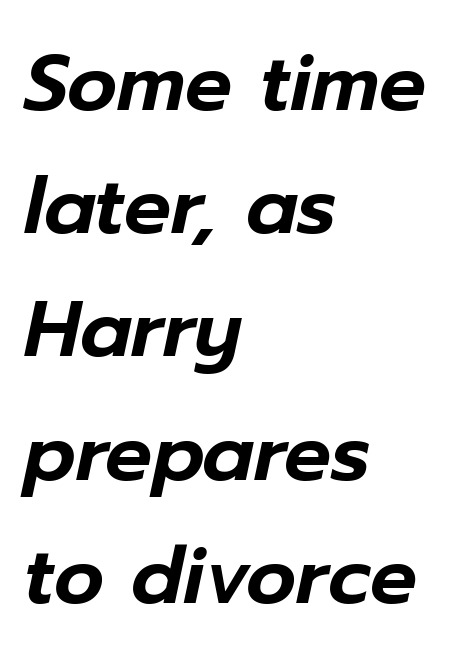
The image shows 78 px text type, italic (leaning right); set left-aligned, normal line spacing (1.58x), normal letter spacing, not underlined; low stroke contrast and a medium x-height.
